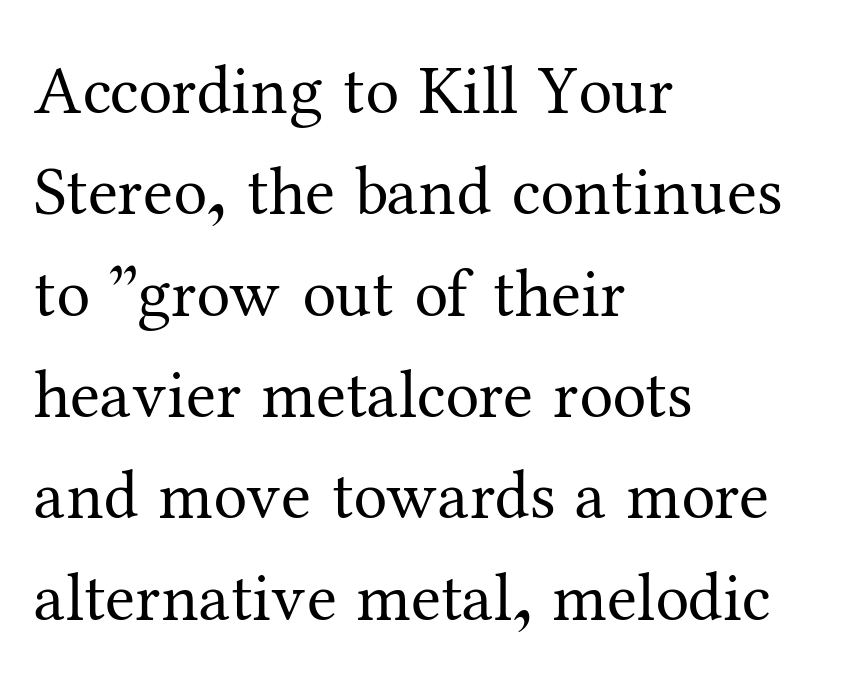
The type sits square on the baseline with zero lean. Honestly, there is no underline to notice here at all. Note the varied advance widths — an 'i' is clearly narrower than an 'm'. Standard letterfit; no display-style spreading of the glyphs. Think standard paragraph weight, or any step lighter than that.
